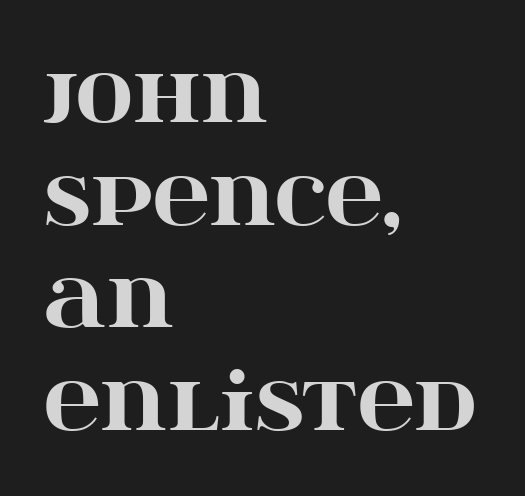
The image shows 79 px heavy, wide serif type, upright; set left-aligned, normal line spacing (1.3x), normal letter spacing, not underlined; high stroke contrast and a large x-height.
